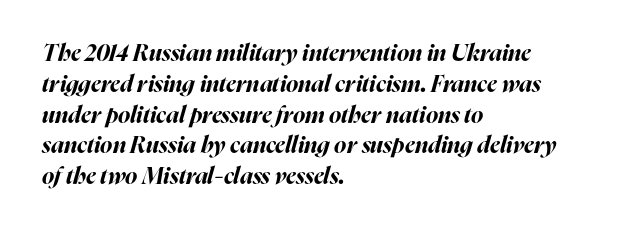
The image shows 23 px bold type, italic (leaning right); set left-aligned, normal line spacing (1.34x), normal letter spacing, not underlined.
